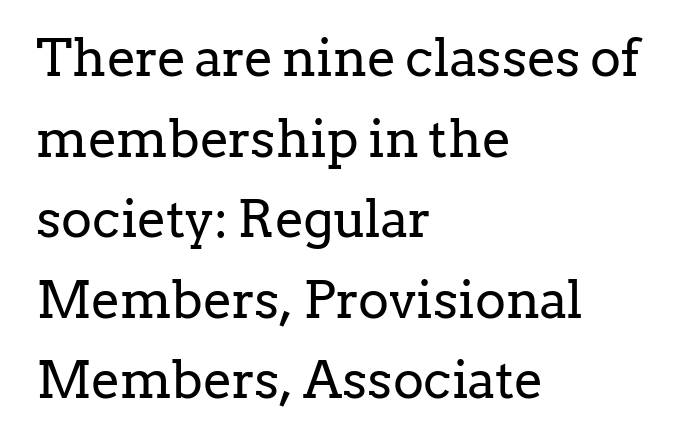
Q: Is the text bold? A: No.
Q: Is the text italic (slanted)? A: No, it is upright.
Q: Is the typeface a serif or a sans-serif typeface? A: Serif.
Q: Is the text underlined? A: No.
Q: How is the paragraph aligned? A: Left-aligned.
Q: Is the spacing between letters normal or unusually wide? A: Normal.
Q: Is the spacing between lines tight, normal or loose? A: Normal.
Q: Width (condensed, normal, or wide)? A: Normal.
Q: Stroke contrast? A: Low.
Q: x-height? A: Medium.
Q: Monospaced? A: No.
